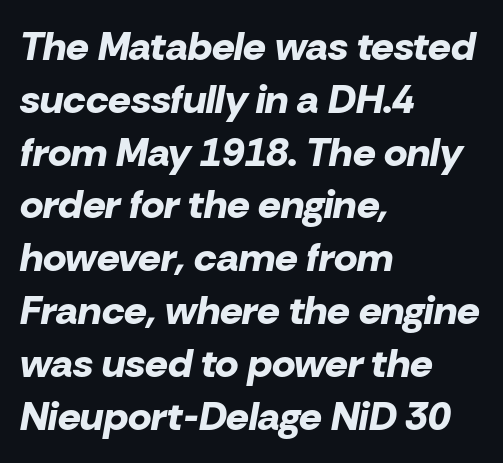
{"italic": "yes", "lean": "right", "slant_degrees": 10, "bold": "yes", "weight": "bold", "width": "normal", "stroke_contrast": "low", "x_height": "medium", "monospaced": "no", "underline": "no", "align": "left", "line_spacing": "normal", "line_spacing_ratio": 1.32, "letter_spacing": "normal", "letter_spacing_em": 0.0, "glyph_px": 40}
